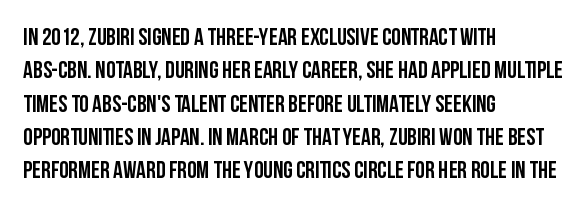
You can tell it's not italic because the verticals are truly vertical. Descender tails drop into unmarked territory. Baseline-to-baseline distance is the conventional proportion of letter height. Nobody touched the tracking dial on this one. Thick stems and heavy bowls — unmistakably bold. One-word summary of the alignment: left.
